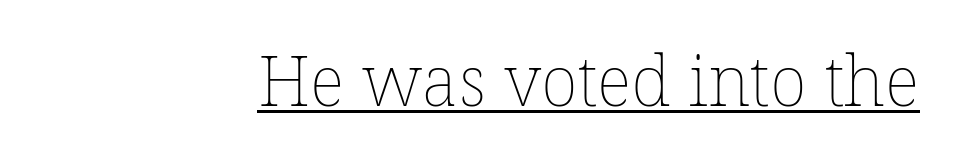
The image shows 69 px thin type, upright; set right-aligned, normal letter spacing, underlined; low stroke contrast and a medium x-height.
